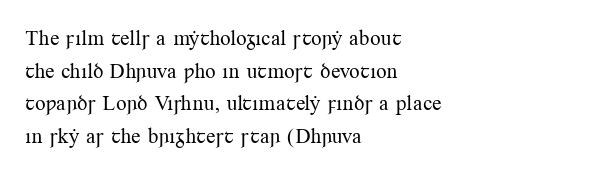
Q: Is the text bold? A: No.
Q: Is the text italic (slanted)? A: No, it is upright.
Q: Is the text underlined? A: No.
Q: How is the paragraph aligned? A: Left-aligned.
Q: Is the spacing between letters normal or unusually wide? A: Normal.
Q: Is the spacing between lines tight, normal or loose? A: Normal.
